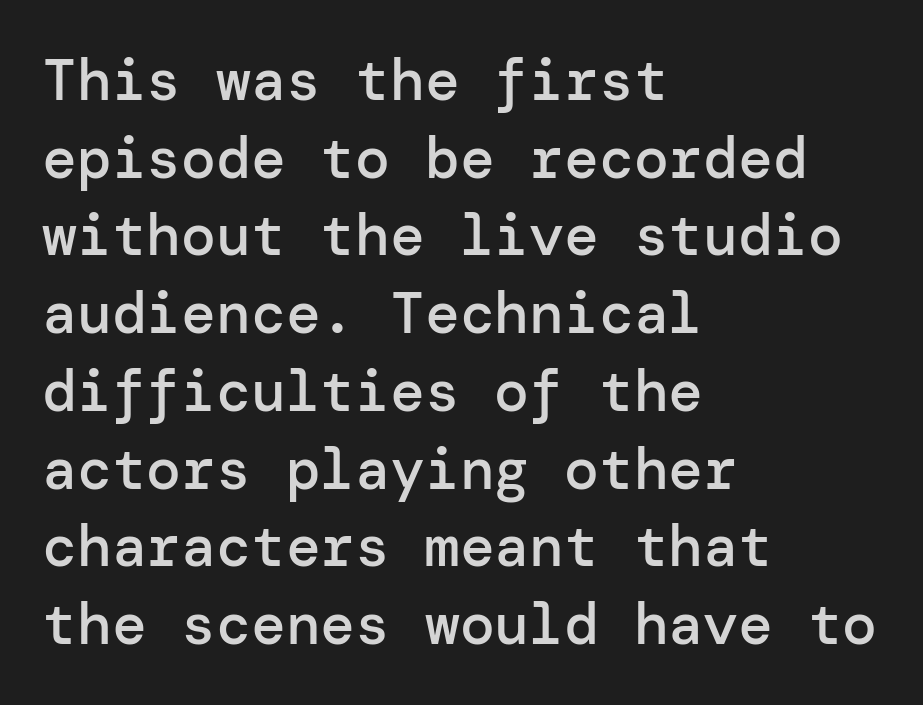
The image shows 58 px semibold sans-serif type, upright; set left-aligned, normal line spacing (1.34x), normal letter spacing, not underlined; low stroke contrast and a medium x-height.
